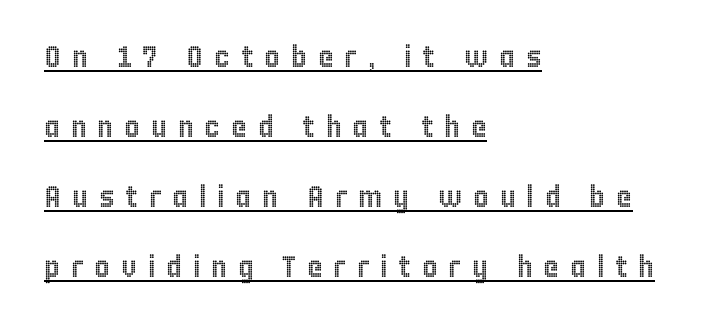
{"italic": "no", "width": "condensed", "x_height": "large", "monospaced": "no", "underline": "yes", "align": "left", "line_spacing": "loose", "line_spacing_ratio": 2.33, "letter_spacing": "wide", "letter_spacing_em": 0.36, "glyph_px": 30}
